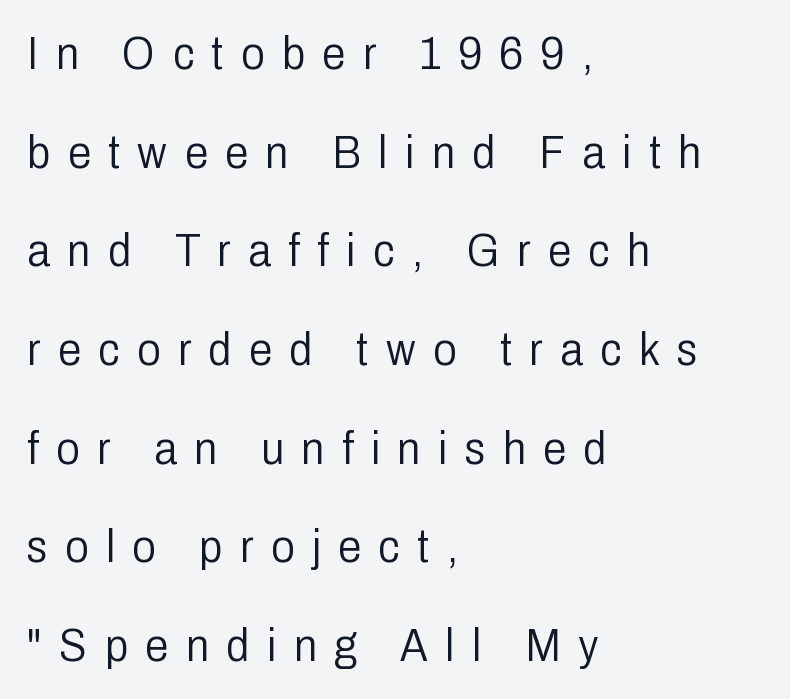
Q: Is the text bold? A: No.
Q: Is the text italic (slanted)? A: No, it is upright.
Q: Is the typeface a serif or a sans-serif typeface? A: Sans-serif.
Q: Is the text underlined? A: No.
Q: How is the paragraph aligned? A: Left-aligned.
Q: Is the spacing between letters normal or unusually wide? A: Unusually wide.
Q: Is the spacing between lines tight, normal or loose? A: Loose.
Q: Width (condensed, normal, or wide)? A: Condensed.
Q: Stroke contrast? A: Low.
Q: x-height? A: Medium.
Q: Monospaced? A: No.
